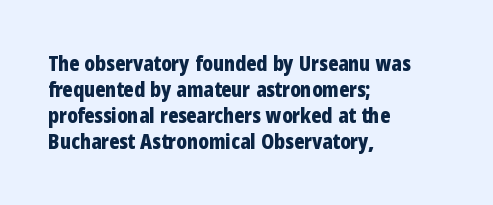
Q: Is the text bold? A: Yes.
Q: Is the text italic (slanted)? A: No, it is upright.
Q: Is the text underlined? A: No.
Q: How is the paragraph aligned? A: Left-aligned.
Q: Is the spacing between letters normal or unusually wide? A: Normal.
